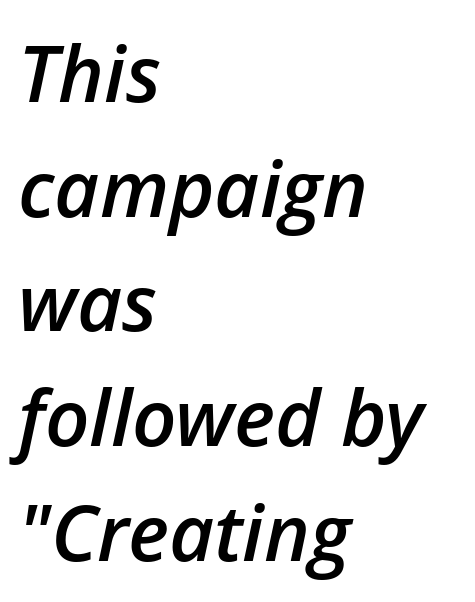
Slightly chunky letters — semibold, I'd say, not full bold. Proportional: the letters do not fall into vertical columns. Unmarked baselines from the first word to the last. This block has exactly the height ordinary leading produces. Compared with typical body copy, the letter spacing here is the same.
